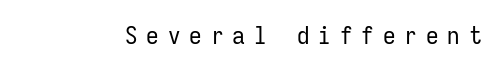
Q: Is the text bold? A: No.
Q: Is the text italic (slanted)? A: No, it is upright.
Q: Is the text underlined? A: No.
Q: Is the spacing between letters normal or unusually wide? A: Unusually wide.
